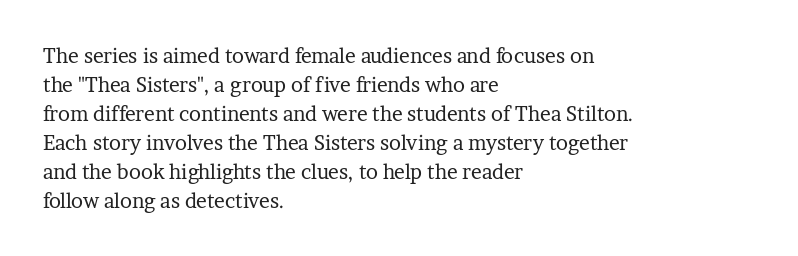
Beneath every word, the page is bare. Stems here are at most as thick as an everyday book face. When letters stand straight like this, we call the style roman or upright. This rendering leaves character spacing at its baseline value. The rendering uses a moderate line-height, typical for paragraphs.
